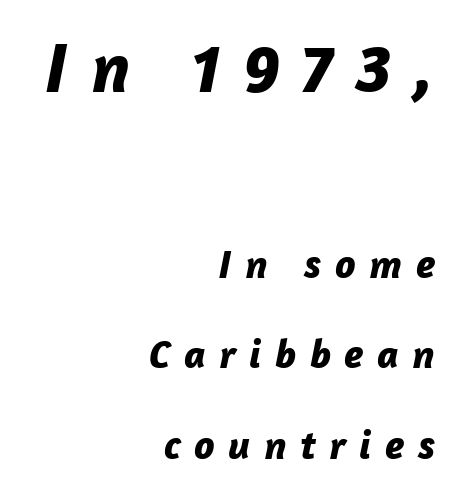
Airy leading. The compositor pushed each line to the right boundary. Set as a true bold cut, around the 700 mark. Tracking here is generous; glyphs stand well apart from one another.
